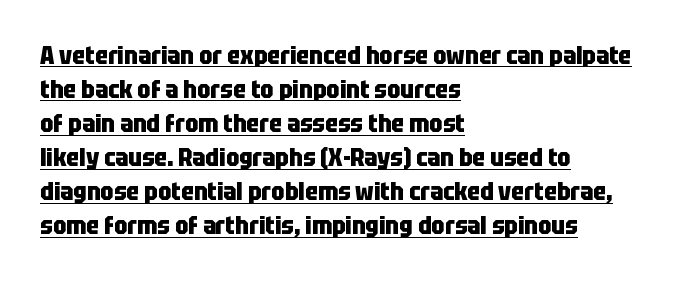
The paragraph shown leans on its left margin. Chunky letters — that's bold for sure. Posture: straight, roman, zero tilt. The rendering uses the underline text-decoration. Honestly, the row spacing looks completely unremarkable.
